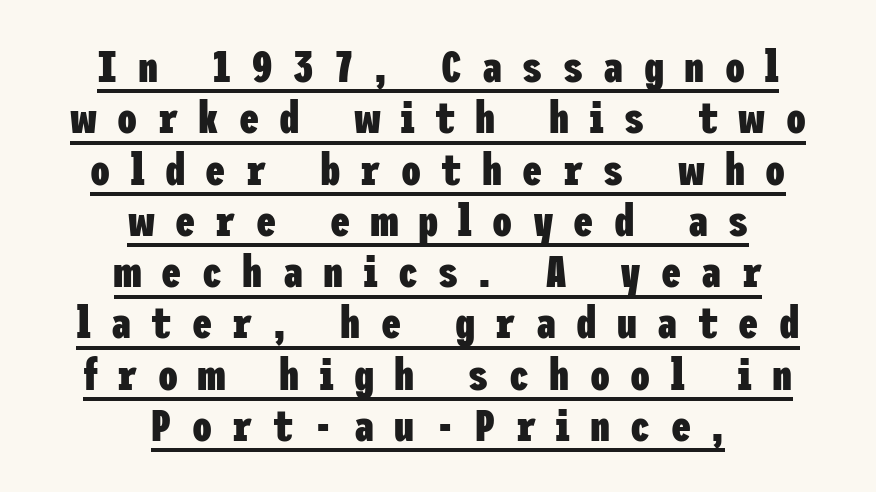
{"serif": "no", "italic": "no", "bold": "yes", "weight": "heavy", "width": "condensed", "stroke_contrast": "low", "x_height": "medium", "underline": "yes", "align": "center", "line_spacing": "tight", "line_spacing_ratio": 1.14, "letter_spacing": "wide", "letter_spacing_em": 0.45, "glyph_px": 45}
